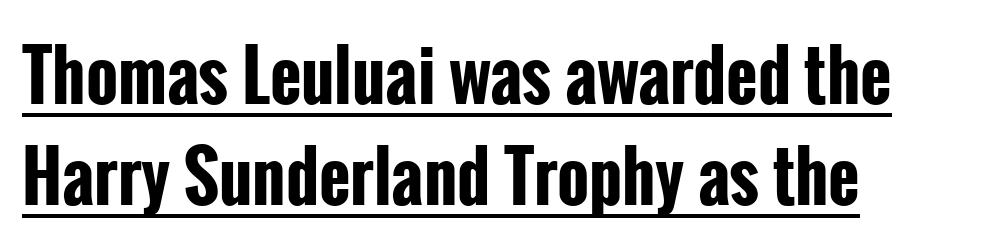
Q: Is the text bold? A: Yes.
Q: Is the text italic (slanted)? A: No, it is upright.
Q: Is the typeface a serif or a sans-serif typeface? A: Sans-serif.
Q: Is the text underlined? A: Yes.
Q: How is the paragraph aligned? A: Left-aligned.
Q: Is the spacing between letters normal or unusually wide? A: Normal.
Q: Is the spacing between lines tight, normal or loose? A: Normal.
Q: Width (condensed, normal, or wide)? A: Condensed.
Q: Stroke contrast? A: Low.
Q: x-height? A: Medium.
Q: Monospaced? A: No.
